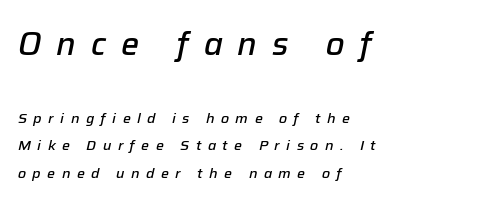
Interline gaps are noticeably wide in this sample. Descenders hang freely into open space. The text block is weighted toward the left margin, trailing off unevenly rightward. Spacing verdict: proportional, widths tailored to each character.
